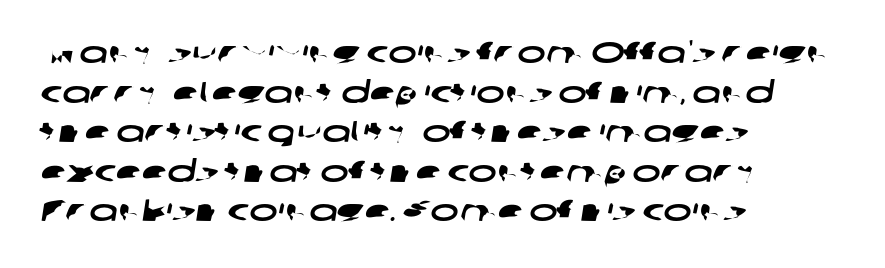
The image shows 30 px wide sans-serif type; set left-aligned, normal line spacing (1.32x), normal letter spacing, not underlined; low stroke contrast and a medium x-height.
